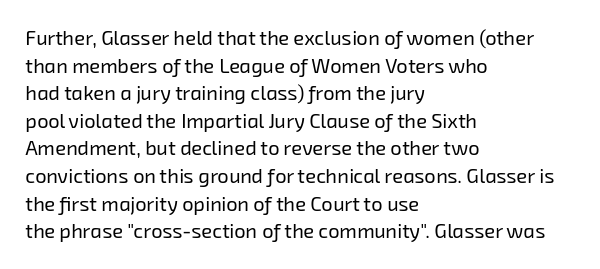
Q: Is the text bold? A: No.
Q: Is the text underlined? A: No.
Q: How is the paragraph aligned? A: Left-aligned.
Q: Is the spacing between letters normal or unusually wide? A: Normal.
Q: Is the spacing between lines tight, normal or loose? A: Normal.
